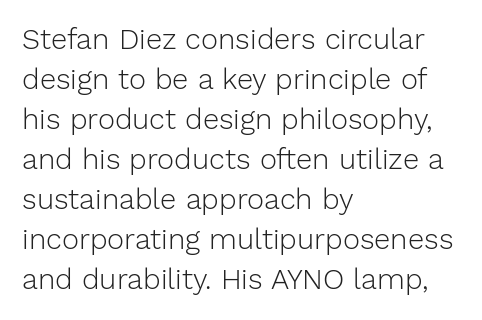
The image shows 29 px light sans-serif type, upright; set left-aligned, normal line spacing (1.38x), normal letter spacing, not underlined; low stroke contrast and a medium x-height.
